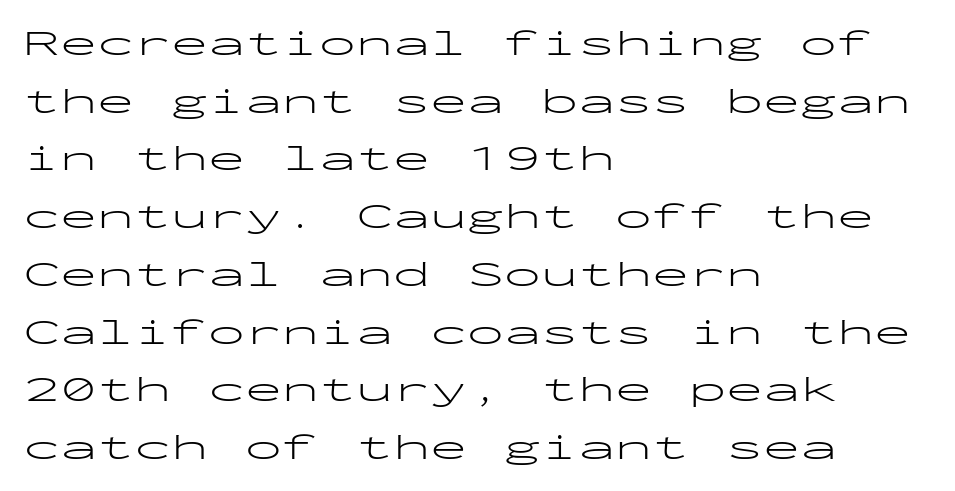
Q: Is the text bold? A: No.
Q: Is the text italic (slanted)? A: No, it is upright.
Q: Is the typeface a serif or a sans-serif typeface? A: Sans-serif.
Q: Is the text underlined? A: No.
Q: How is the paragraph aligned? A: Left-aligned.
Q: Is the spacing between letters normal or unusually wide? A: Normal.
Q: Is the spacing between lines tight, normal or loose? A: Normal.
Q: Width (condensed, normal, or wide)? A: Wide.
Q: Stroke contrast? A: Low.
Q: x-height? A: Medium.
Q: Monospaced? A: Yes.
